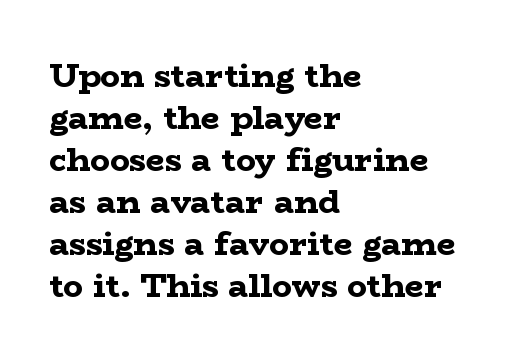
Q: Is the text bold? A: Yes.
Q: Is the text italic (slanted)? A: No, it is upright.
Q: Is the typeface a serif or a sans-serif typeface? A: Serif.
Q: Is the text underlined? A: No.
Q: How is the paragraph aligned? A: Left-aligned.
Q: Is the spacing between letters normal or unusually wide? A: Normal.
Q: Is the spacing between lines tight, normal or loose? A: Normal.
Q: Width (condensed, normal, or wide)? A: Wide.
Q: Stroke contrast? A: Low.
Q: x-height? A: Medium.
Q: Monospaced? A: No.
